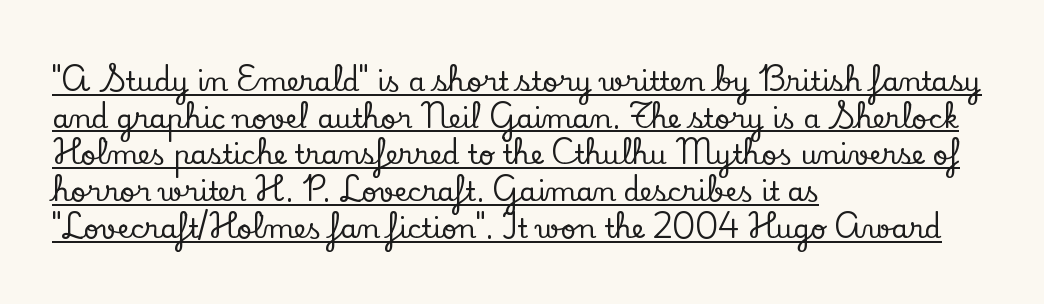
Designer's note — italics off, roman on. If you drew a ruler down the left edge, every line would touch it. This sample uses plain, unmodified letter spacing. Somebody hit Ctrl+U on this one — the words are underlined. Vertical spacing — default.
